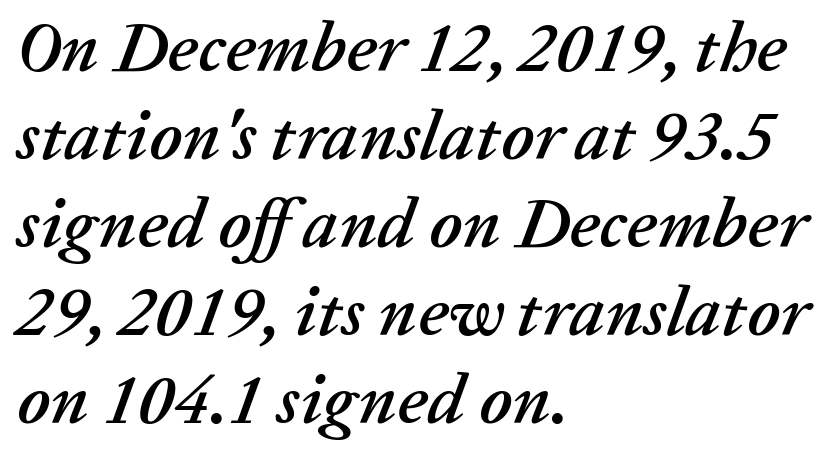
Q: Is the text italic (slanted)? A: Yes, it leans right by about 20 degrees.
Q: Is the text underlined? A: No.
Q: How is the paragraph aligned? A: Left-aligned.
Q: Is the spacing between letters normal or unusually wide? A: Normal.
Q: Width (condensed, normal, or wide)? A: Normal.
Q: Stroke contrast? A: Low.
Q: x-height? A: Medium.
Q: Monospaced? A: No.
